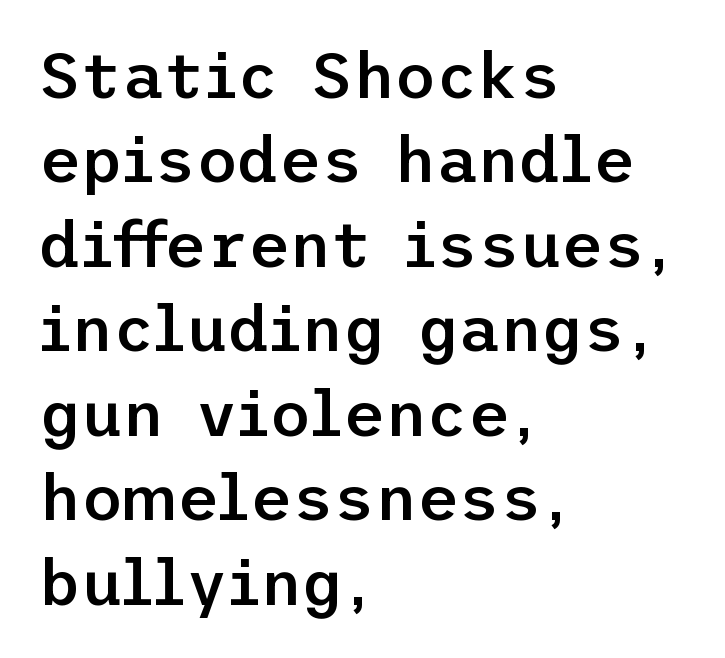
{"serif": "no", "italic": "no", "bold": "semi", "weight": "semibold", "width": "normal", "stroke_contrast": "low", "x_height": "medium", "underline": "no", "align": "left", "line_spacing": "normal", "line_spacing_ratio": 1.32, "letter_spacing": "normal", "letter_spacing_em": 0.0, "glyph_px": 64}
